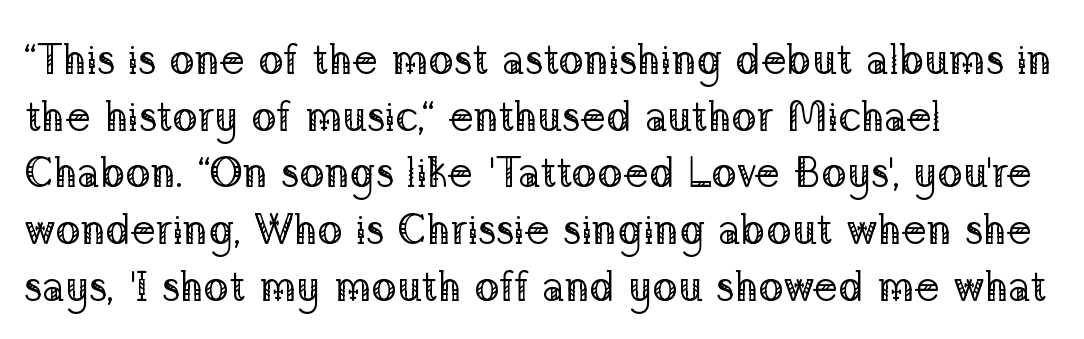
{"serif": "yes", "italic": "no", "bold": "no", "weight": "regular", "width": "normal", "stroke_contrast": "low", "x_height": "medium", "monospaced": "no", "underline": "no", "align": "left", "line_spacing": "normal", "line_spacing_ratio": 1.35, "letter_spacing": "normal", "letter_spacing_em": 0.0, "glyph_px": 42}
